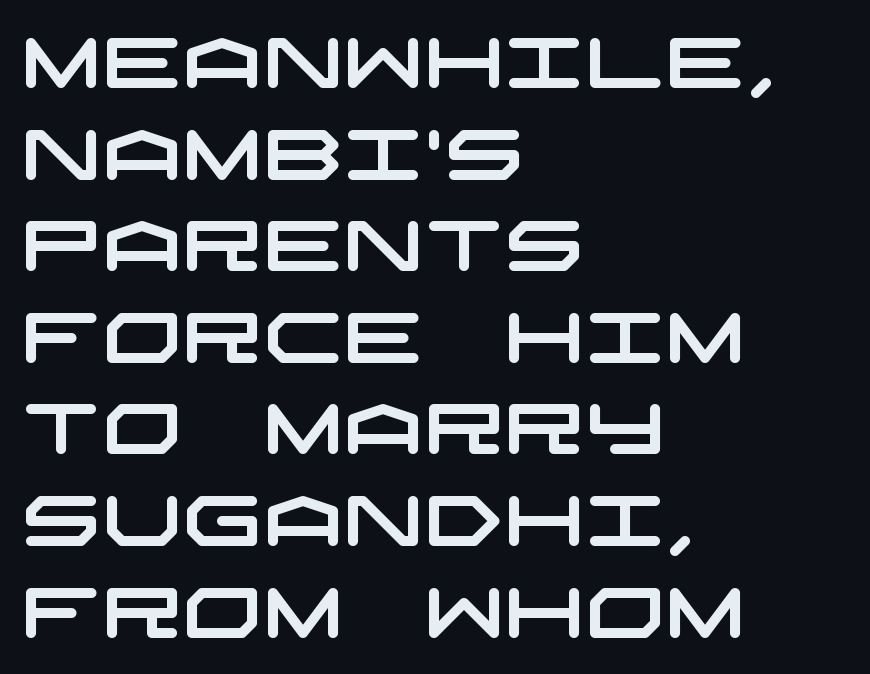
The image shows 71 px wide sans-serif type; set left-aligned, normal line spacing (1.29x), normal letter spacing, not underlined; low stroke contrast and a large x-height.
